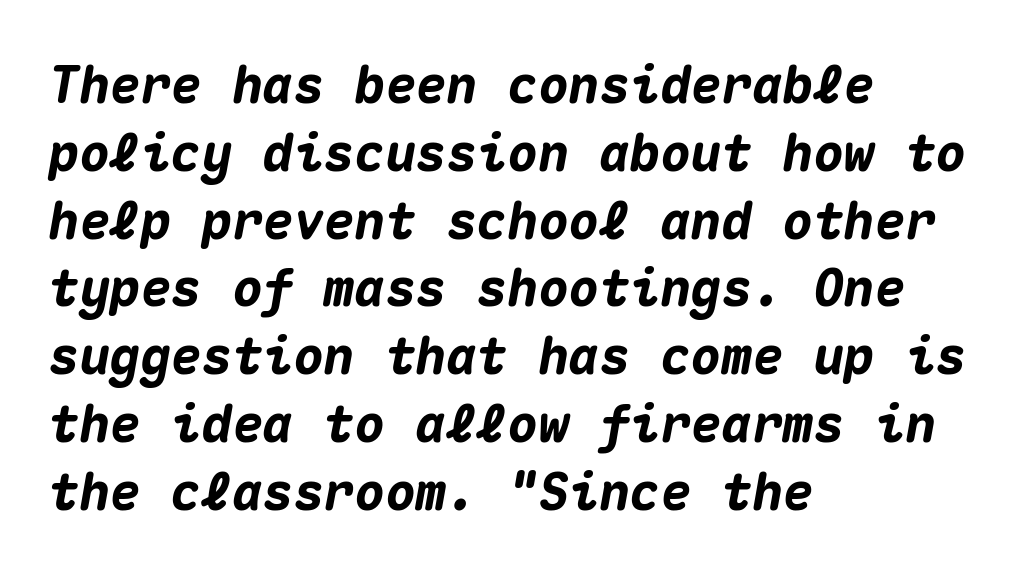
The image shows 51 px heavy type, italic (leaning right), monospaced; set left-aligned, normal line spacing (1.33x), normal letter spacing, not underlined; medium stroke contrast and a medium x-height.
